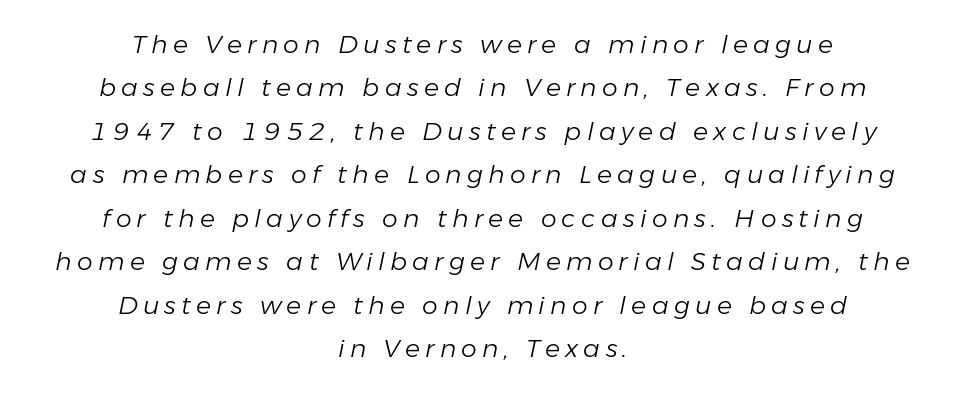
Is the letter spacing exaggerated? Yes — the characters are pushed far apart. Words float on clear page, feet unadorned. The font's italic variant was chosen for this text. Heaviness? Minimal to ordinary, like unemphasized prose.
